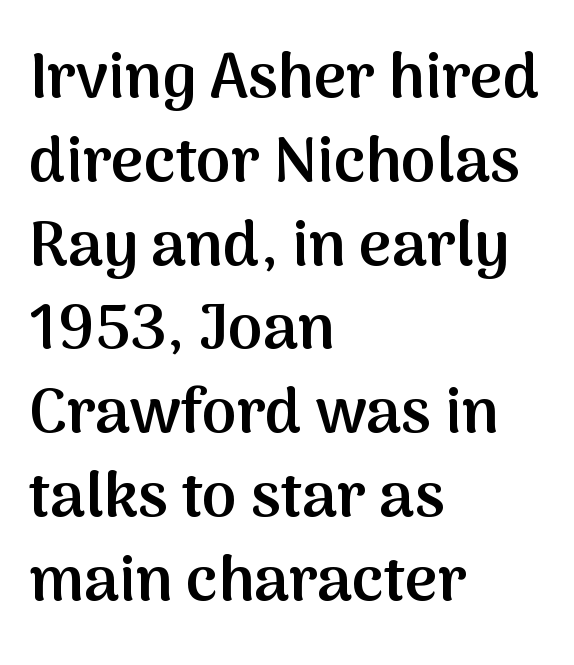
The image shows 63 px semibold sans-serif type, upright; set left-aligned, normal line spacing (1.33x), normal letter spacing, not underlined; medium stroke contrast and a medium x-height.
